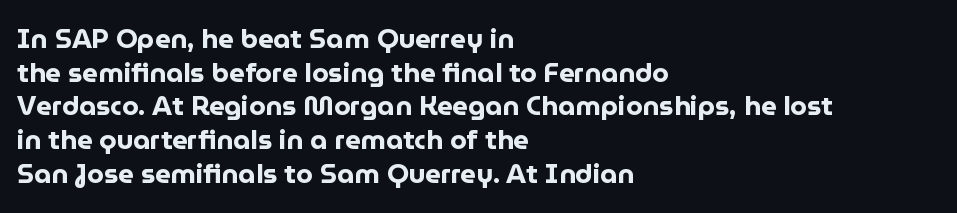
The image shows 27 px bold type, upright; set left-aligned, normal line spacing (1.25x), normal letter spacing, not underlined.
